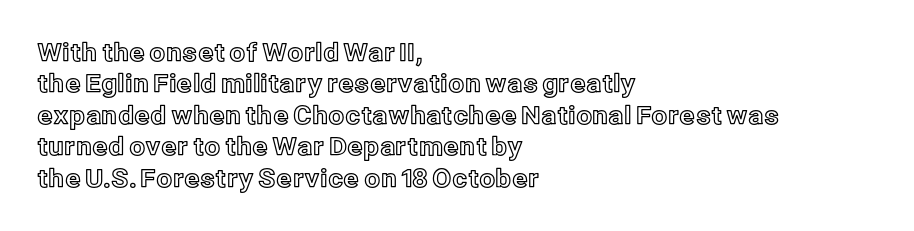
The space directly below the letters is spotless. Whoever set this chose a conventional vertical rhythm. The typesetter chose a ragged-right arrangement here. Posture: straight, roman, zero tilt. Standard letterfit; no display-style spreading of the glyphs.
